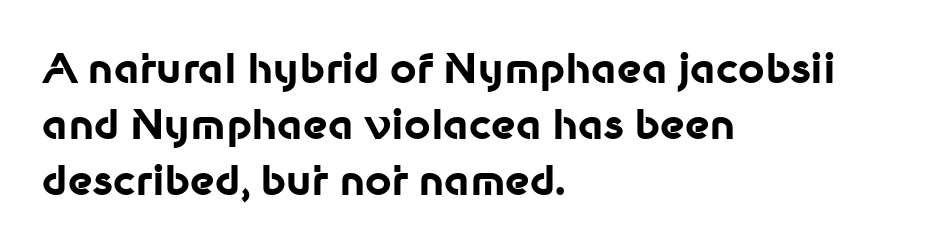
Q: Is the text bold? A: Yes.
Q: Is the text italic (slanted)? A: No, it is upright.
Q: Is the typeface a serif or a sans-serif typeface? A: Sans-serif.
Q: Is the text underlined? A: No.
Q: How is the paragraph aligned? A: Left-aligned.
Q: Is the spacing between letters normal or unusually wide? A: Normal.
Q: Is the spacing between lines tight, normal or loose? A: Normal.
Q: Width (condensed, normal, or wide)? A: Normal.
Q: Stroke contrast? A: Low.
Q: x-height? A: Medium.
Q: Monospaced? A: No.
